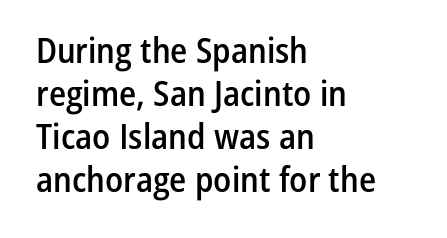
Q: Is the text bold? A: Semi-bold.
Q: Is the text italic (slanted)? A: No, it is upright.
Q: Is the typeface a serif or a sans-serif typeface? A: Sans-serif.
Q: Is the text underlined? A: No.
Q: How is the paragraph aligned? A: Left-aligned.
Q: Is the spacing between letters normal or unusually wide? A: Normal.
Q: Width (condensed, normal, or wide)? A: Condensed.
Q: Stroke contrast? A: Low.
Q: x-height? A: Medium.
Q: Monospaced? A: No.
